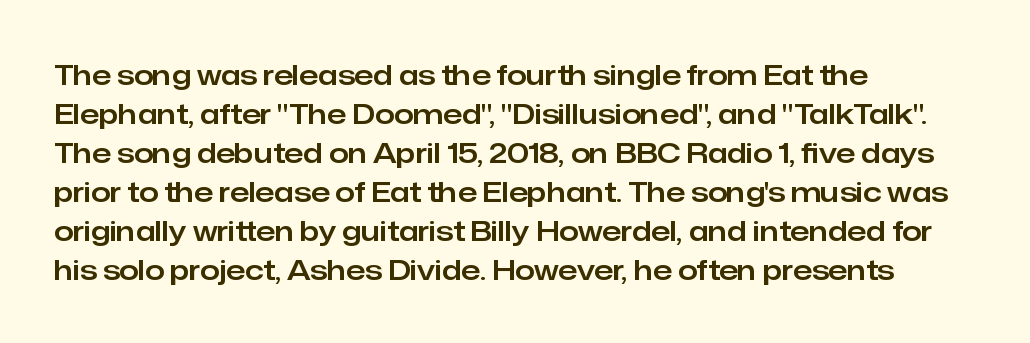
Q: Is the text italic (slanted)? A: No, it is upright.
Q: Is the typeface a serif or a sans-serif typeface? A: Sans-serif.
Q: Is the text underlined? A: No.
Q: How is the paragraph aligned? A: Left-aligned.
Q: Is the spacing between letters normal or unusually wide? A: Normal.
Q: Is the spacing between lines tight, normal or loose? A: Normal.
Q: Width (condensed, normal, or wide)? A: Normal.
Q: Stroke contrast? A: Low.
Q: x-height? A: Medium.
Q: Monospaced? A: No.
